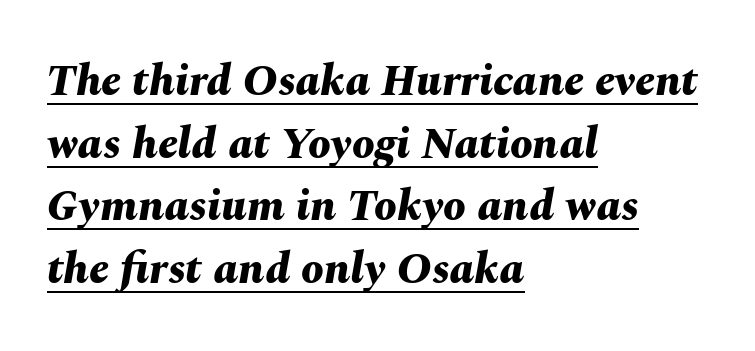
{"italic": "yes", "lean": "right", "slant_degrees": 10, "bold": "yes", "weight": "bold", "width": "normal", "stroke_contrast": "medium", "x_height": "medium", "monospaced": "no", "underline": "yes", "align": "left", "line_spacing": "normal", "line_spacing_ratio": 1.39, "letter_spacing": "normal", "letter_spacing_em": 0.0, "glyph_px": 45}
